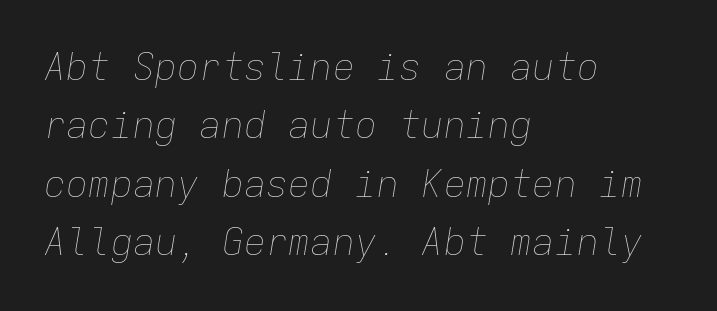
The image shows 37 px thin type, italic (leaning right), monospaced; set left-aligned, normal line spacing (1.58x), normal letter spacing, not underlined; low stroke contrast and a medium x-height.
